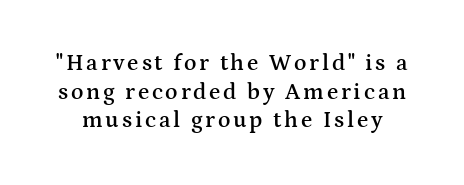
Q: Is the text bold? A: Semi-bold.
Q: Is the text italic (slanted)? A: No, it is upright.
Q: Is the text underlined? A: No.
Q: Is the spacing between lines tight, normal or loose? A: Normal.
